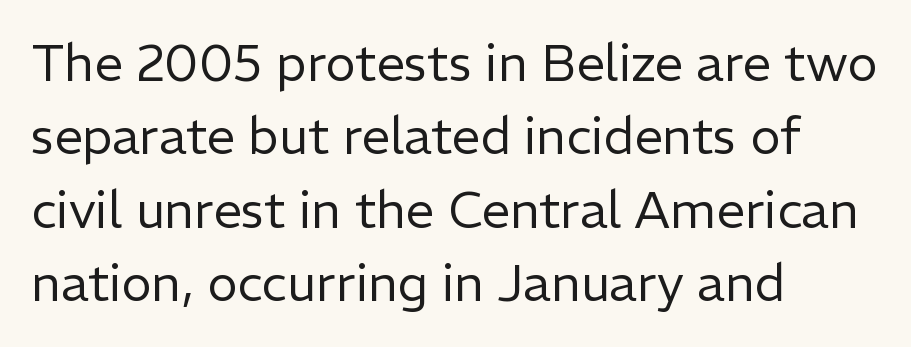
Do the characters align in a grid? No, the font is proportional. No extra tracking has been applied to these lines. No feet cap the strokes, marking this as sans-serif type. Vertical stems look standard width or narrower in stroke.
